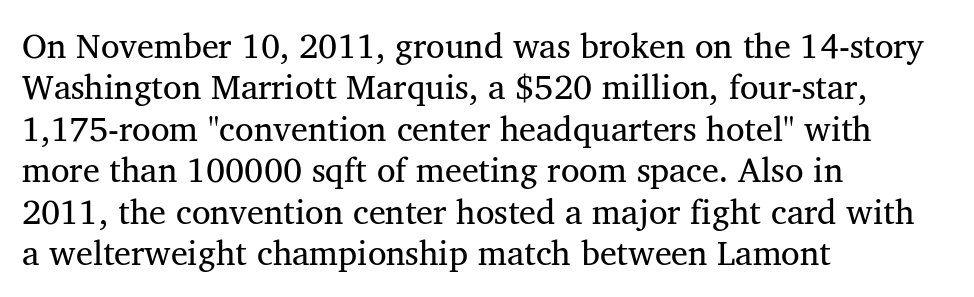
The image shows 34 px regular-weight serif type, upright; set left-aligned, line spacing 1.22x, normal letter spacing, not underlined; medium stroke contrast and a medium x-height.
